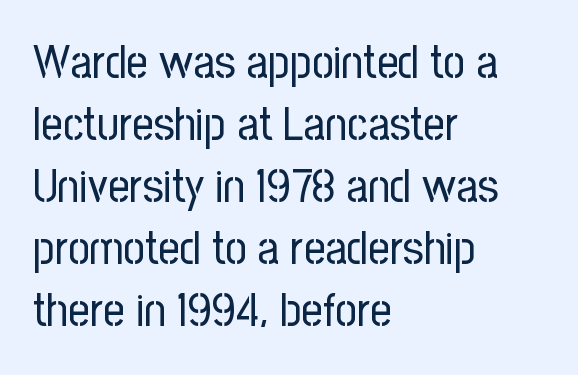
The image shows 47 px regular-weight, condensed sans-serif type, upright; set left-aligned, normal line spacing (1.32x), normal letter spacing, not underlined; low stroke contrast and a medium x-height.
